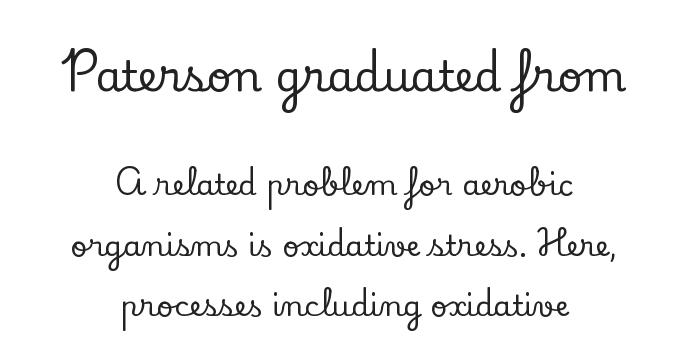
Q: Is the text italic (slanted)? A: No, it is upright.
Q: Is the typeface a serif or a sans-serif typeface? A: Serif.
Q: Is the text underlined? A: No.
Q: How is the paragraph aligned? A: Centered.
Q: Is the spacing between letters normal or unusually wide? A: Normal.
Q: Is the spacing between lines tight, normal or loose? A: Loose.
Q: Which block of text is set in a larger size, the first (top) or the second (bottom)? A: The first (top) one.
Q: Width (condensed, normal, or wide)? A: Normal.
Q: Stroke contrast? A: Low.
Q: x-height? A: Small.
Q: Monospaced? A: No.
